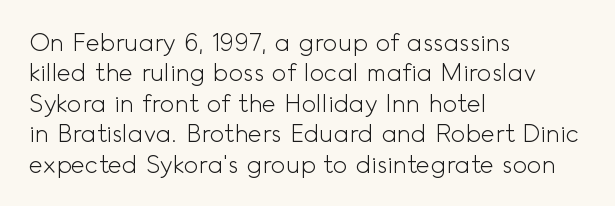
The image shows 24 px text type, upright; set left-aligned, normal line spacing (1.27x), normal letter spacing, not underlined.
